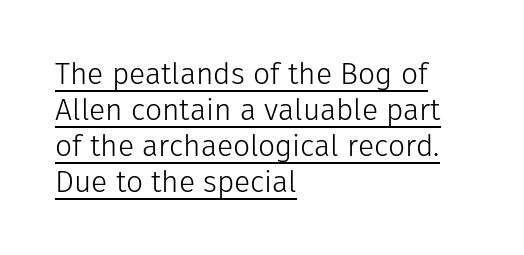
Q: Is the text bold? A: No.
Q: Is the text italic (slanted)? A: No, it is upright.
Q: Is the typeface a serif or a sans-serif typeface? A: Sans-serif.
Q: Is the text underlined? A: Yes.
Q: How is the paragraph aligned? A: Left-aligned.
Q: Is the spacing between letters normal or unusually wide? A: Normal.
Q: Width (condensed, normal, or wide)? A: Normal.
Q: Stroke contrast? A: Low.
Q: x-height? A: Medium.
Q: Monospaced? A: No.
